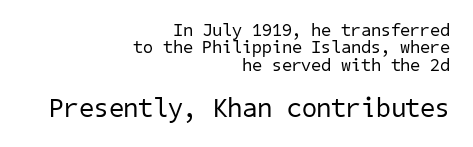
{"bold": "no", "underline": "no", "align": "right", "line_spacing": "tight", "line_spacing_ratio": 0.97, "letter_spacing": "normal", "letter_spacing_em": 0.0, "larger_block": "second", "size_ratio": 1.5, "glyph_px": 27}
